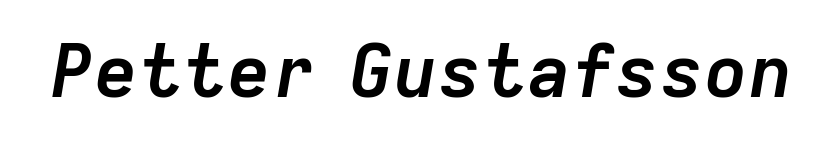
Q: Is the text bold? A: Yes.
Q: Is the text italic (slanted)? A: Yes, it leans right by about 9 degrees.
Q: Is the text underlined? A: No.
Q: Is the spacing between letters normal or unusually wide? A: Normal.
Q: Width (condensed, normal, or wide)? A: Normal.
Q: Stroke contrast? A: Low.
Q: x-height? A: Medium.
Q: Monospaced? A: No.
